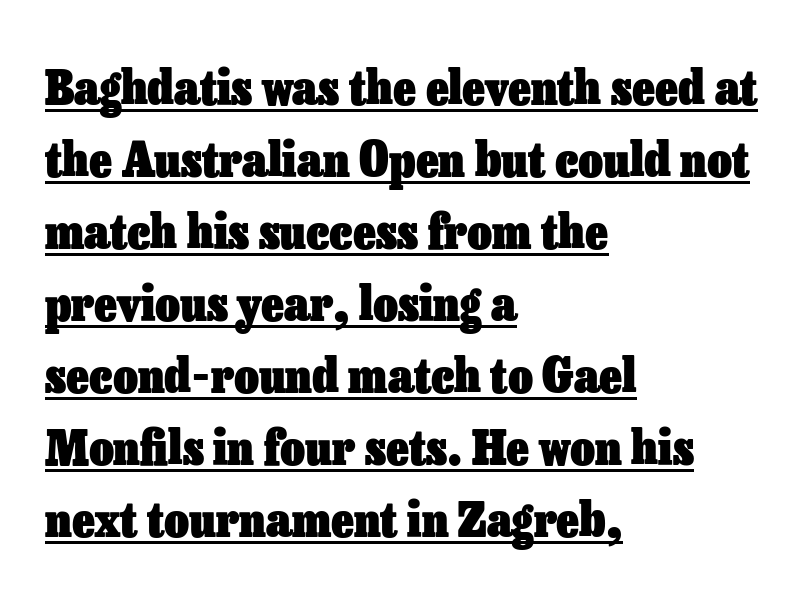
Q: Is the text bold? A: Yes.
Q: Is the text italic (slanted)? A: No, it is upright.
Q: Is the text underlined? A: Yes.
Q: How is the paragraph aligned? A: Left-aligned.
Q: Is the spacing between letters normal or unusually wide? A: Normal.
Q: Is the spacing between lines tight, normal or loose? A: Normal.
Q: Width (condensed, normal, or wide)? A: Normal.
Q: Stroke contrast? A: Low.
Q: x-height? A: Medium.
Q: Monospaced? A: No.
